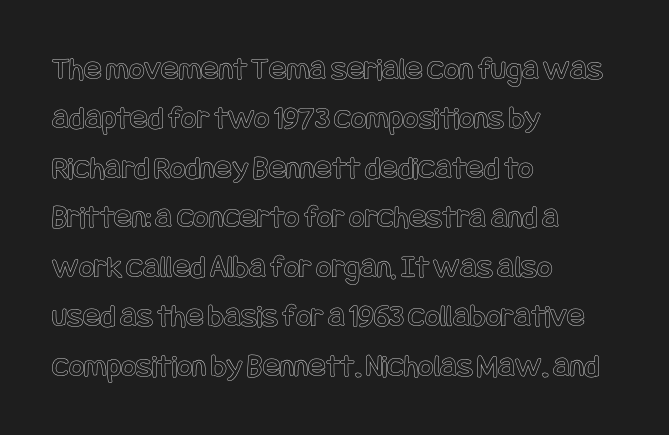
The passage shown stacks its lines at a standard gap. Posture: straight, roman, zero tilt. The compositor pushed each line to the left boundary. Nobody touched the tracking dial on this one. Honestly, there is no underline to notice here at all.
